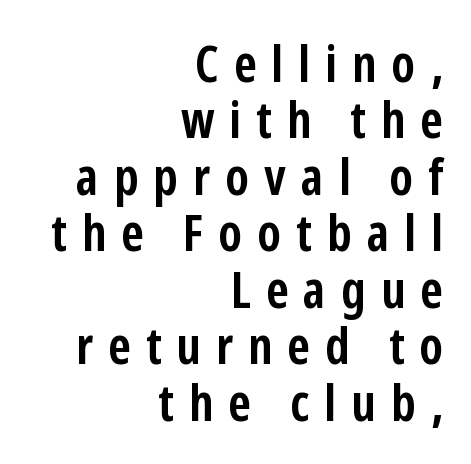
No word sits above an underline. Thick stems and heavy bowls — unmistakably bold. The rag falls on the left side of this text block. Baseline-to-baseline distance is barely more than the letter height. Every stem runs plumb, perpendicular to the baseline.
